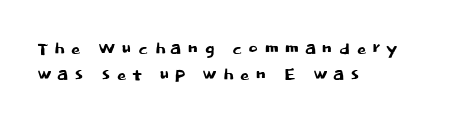
The image shows 24 px text type, upright; set left-aligned, tight line spacing (1.08x), unusually wide letter spacing (+0.21 em), not underlined.
